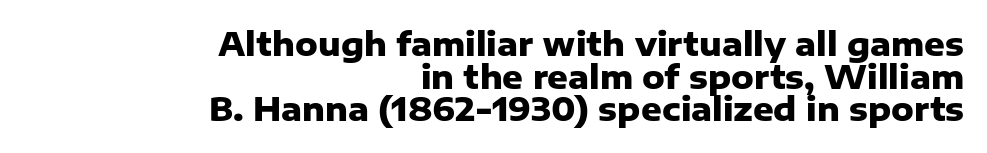
The image shows 32 px heavy sans-serif type, upright; set right-aligned, tight line spacing (1.02x), normal letter spacing, not underlined; low stroke contrast and a medium x-height.
